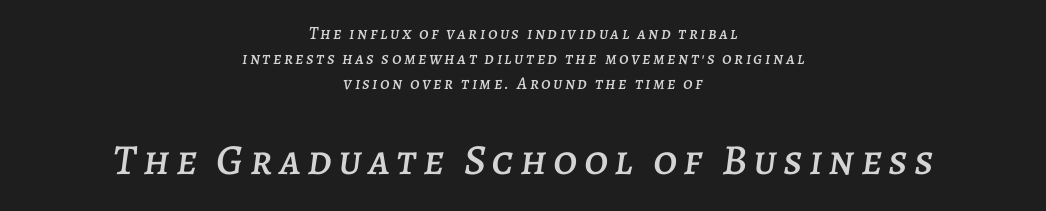
The image shows 43 px text type, italic (leaning right); set centered, normal line spacing (1.47x), not underlined; the second (bottom) block is 2.53x larger; low stroke contrast and a large x-height.
